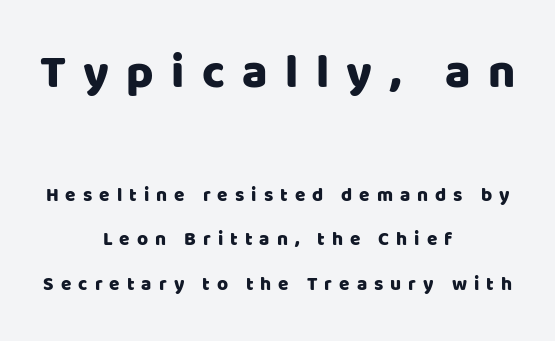
Q: Is the text italic (slanted)? A: No, it is upright.
Q: Is the typeface a serif or a sans-serif typeface? A: Sans-serif.
Q: Is the text underlined? A: No.
Q: How is the paragraph aligned? A: Centered.
Q: Is the spacing between letters normal or unusually wide? A: Unusually wide.
Q: Is the spacing between lines tight, normal or loose? A: Loose.
Q: Which block of text is set in a larger size, the first (top) or the second (bottom)? A: The first (top) one.
Q: Width (condensed, normal, or wide)? A: Normal.
Q: Stroke contrast? A: Low.
Q: x-height? A: Large.
Q: Monospaced? A: No.
